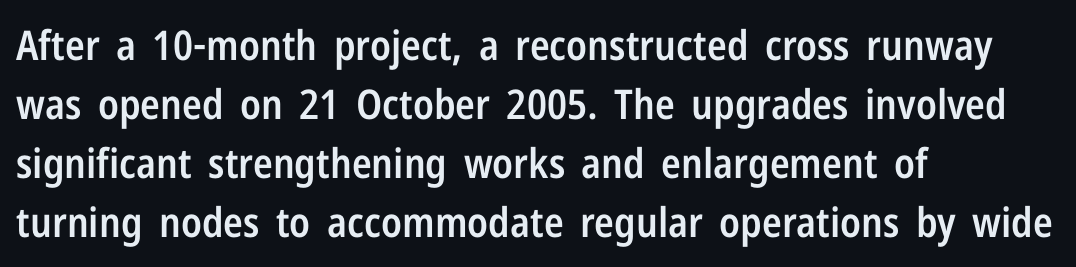
Look at the stroke-to-counter ratio: somewhat heavy, a semibold. Letter spacing: default. If you drew a ruler down the left edge, every line would touch it. The type family on display is of the sans-serif kind.
